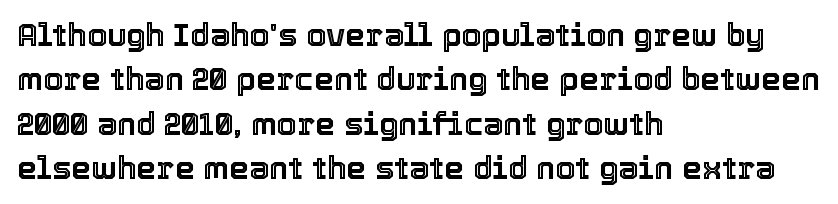
{"italic": "no", "width": "normal", "x_height": "medium", "monospaced": "no", "underline": "no", "align": "left", "line_spacing": "normal", "line_spacing_ratio": 1.39, "letter_spacing": "normal", "letter_spacing_em": 0.0, "glyph_px": 32}
